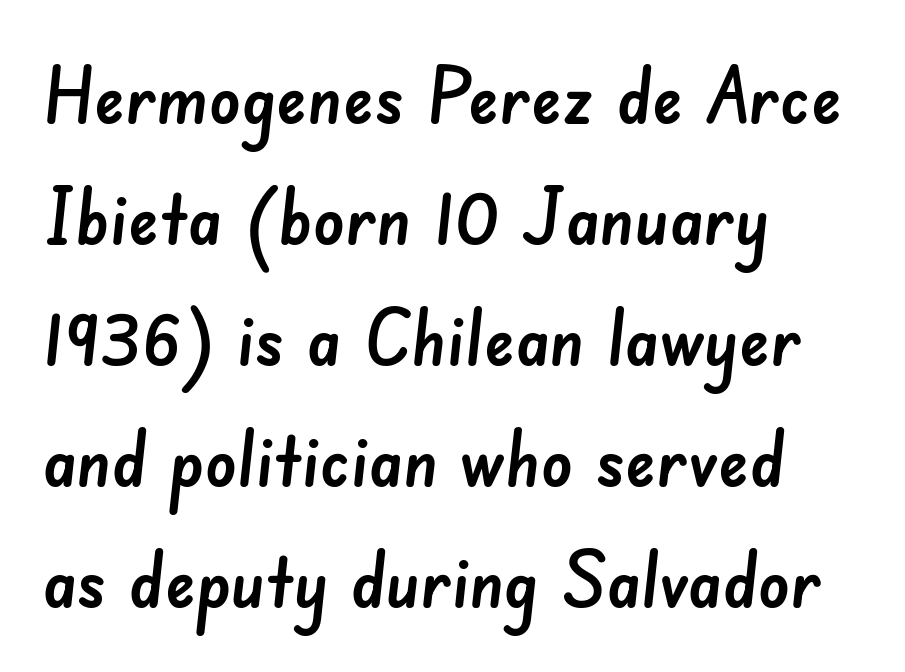
You can tell from the bare stems that sans-serif type was used. Varying glyph widths throughout — classic text-font behaviour. Decoration check: the copy has no underline. How would I describe the line gaps? Plain and ordinary. Characters follow at the spacing the type designer built in. The passage is arranged the way most books set body copy — flush left.
